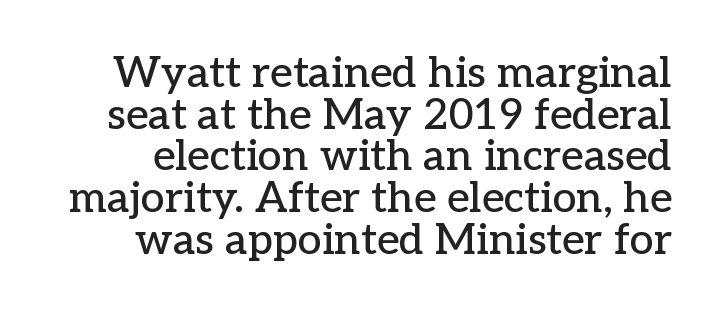
Q: Is the text italic (slanted)? A: No, it is upright.
Q: Is the typeface a serif or a sans-serif typeface? A: Serif.
Q: Is the text underlined? A: No.
Q: Is the spacing between letters normal or unusually wide? A: Normal.
Q: Is the spacing between lines tight, normal or loose? A: Tight.
Q: Width (condensed, normal, or wide)? A: Normal.
Q: Stroke contrast? A: Low.
Q: x-height? A: Medium.
Q: Monospaced? A: No.
